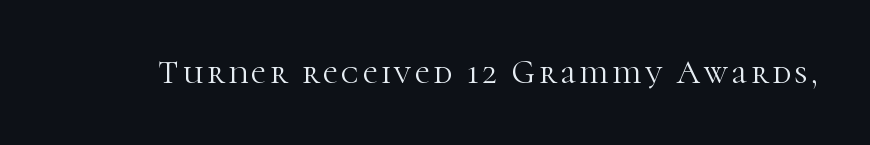
Q: Is the text bold? A: No.
Q: Is the text italic (slanted)? A: No, it is upright.
Q: Is the typeface a serif or a sans-serif typeface? A: Serif.
Q: Is the text underlined? A: No.
Q: Width (condensed, normal, or wide)? A: Normal.
Q: Stroke contrast? A: High.
Q: x-height? A: Medium.
Q: Monospaced? A: No.
